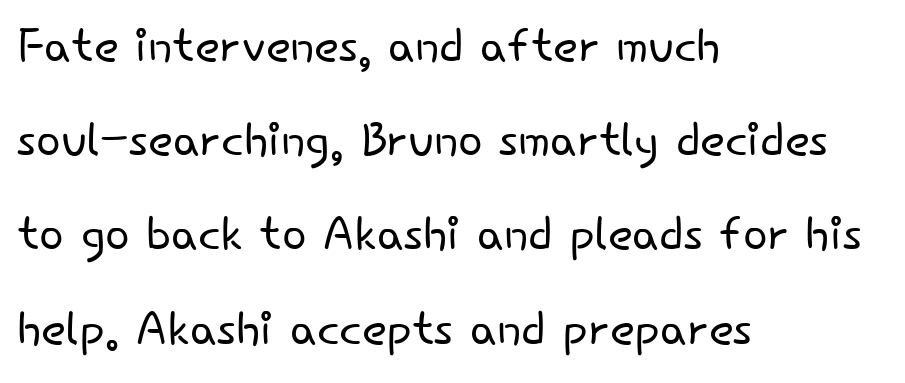
Note: no serifs on the glyphs. The passage shown is not bold in any degree. This rendering leaves character spacing at its baseline value. The rendering uses natural spacing where letterforms have individual widths.
